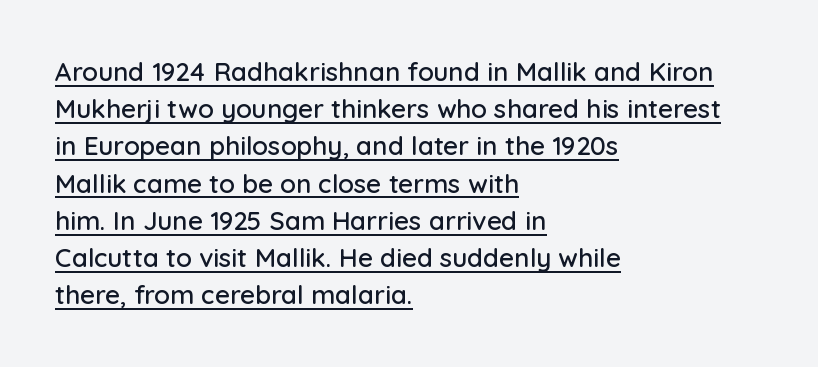
{"italic": "no", "underline": "yes", "align": "left", "line_spacing": "normal", "line_spacing_ratio": 1.43, "letter_spacing": "normal", "letter_spacing_em": 0.0, "glyph_px": 26}
